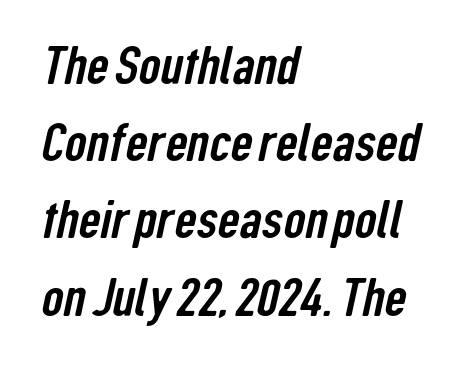
I'd call this a sans setting — the letters go barefoot. Horizontal bands of white between lines are of average thickness. Underlining? Definitely not there. The rendering uses natural spacing where letterforms have individual widths. Alignment: flush left. Short note: letters normally spaced.
